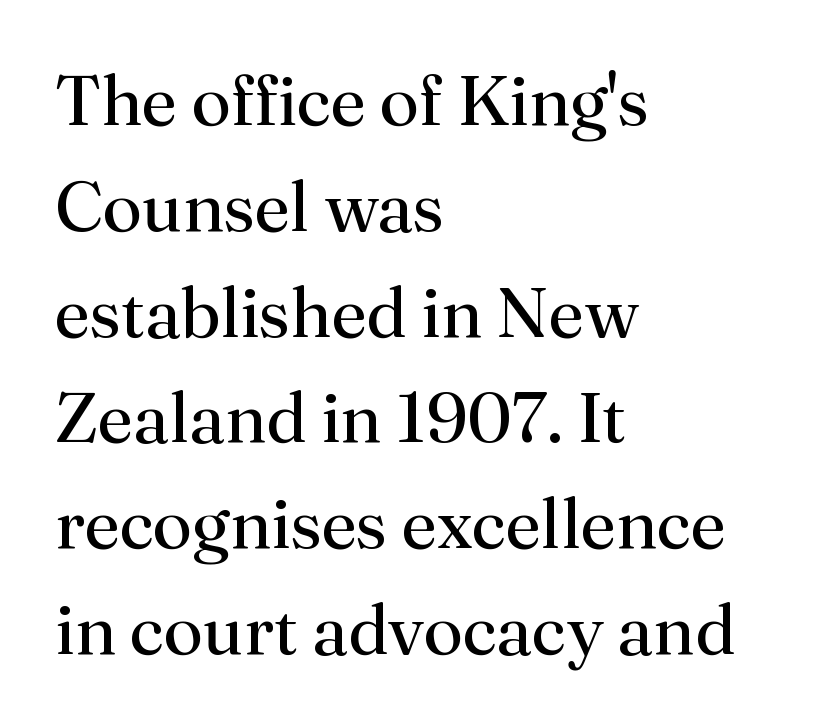
Q: Is the text bold? A: No.
Q: Is the text italic (slanted)? A: No, it is upright.
Q: Is the typeface a serif or a sans-serif typeface? A: Serif.
Q: Is the text underlined? A: No.
Q: How is the paragraph aligned? A: Left-aligned.
Q: Is the spacing between letters normal or unusually wide? A: Normal.
Q: Is the spacing between lines tight, normal or loose? A: Normal.
Q: Width (condensed, normal, or wide)? A: Normal.
Q: Stroke contrast? A: Medium.
Q: x-height? A: Small.
Q: Monospaced? A: No.
